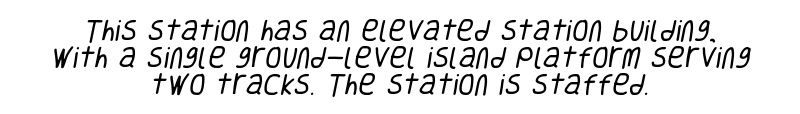
Each new line begins almost immediately beneath the previous one. In CSS terms this would be text-align: center. There is no visible air inserted between adjacent glyphs. The typeface has the unassuming heft of standard copy or less.
